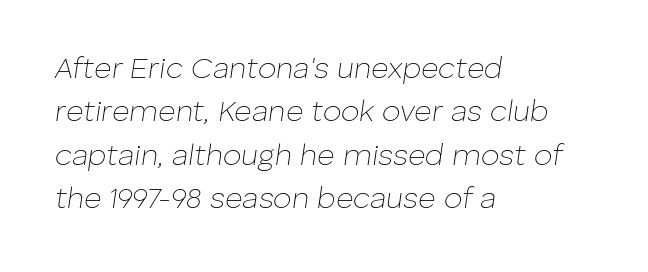
Q: Is the text bold? A: No.
Q: Is the text italic (slanted)? A: Yes, it leans right by about 8 degrees.
Q: Is the text underlined? A: No.
Q: How is the paragraph aligned? A: Left-aligned.
Q: Is the spacing between letters normal or unusually wide? A: Normal.
Q: Is the spacing between lines tight, normal or loose? A: Normal.
Q: Width (condensed, normal, or wide)? A: Normal.
Q: Stroke contrast? A: Low.
Q: x-height? A: Medium.
Q: Monospaced? A: No.
